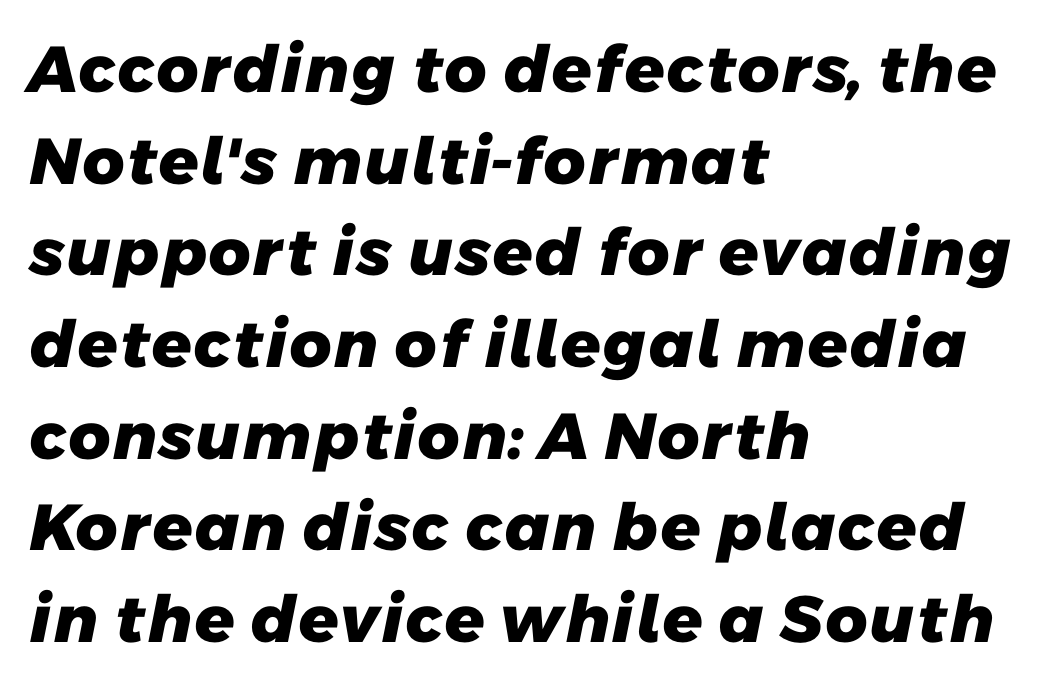
{"serif": "no", "bold": "yes", "weight": "heavy", "width": "normal", "stroke_contrast": "low", "x_height": "medium", "monospaced": "no", "underline": "no", "align": "left", "line_spacing": "normal", "line_spacing_ratio": 1.41, "letter_spacing": "normal", "letter_spacing_em": 0.0, "glyph_px": 65}
